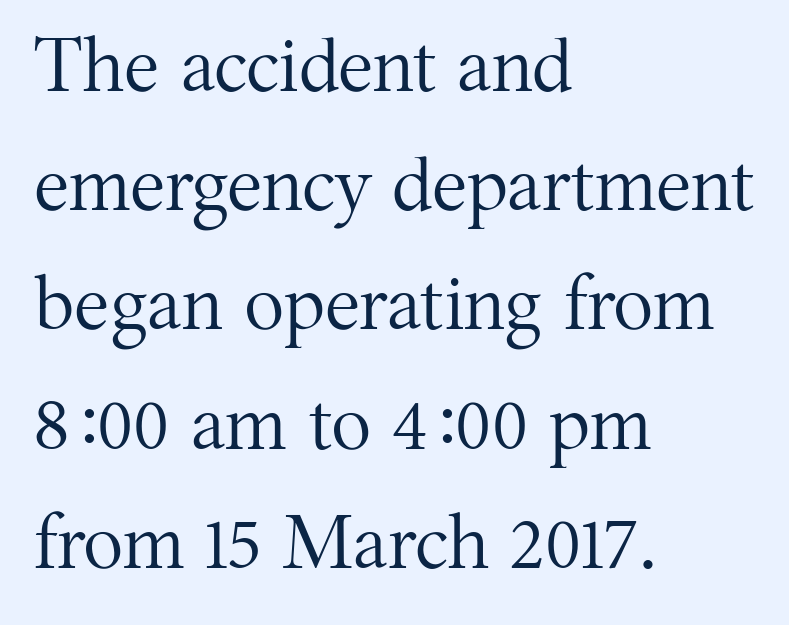
The image shows 75 px regular-weight serif type, upright; set left-aligned, normal line spacing (1.59x), normal letter spacing, not underlined; medium stroke contrast and a medium x-height.
